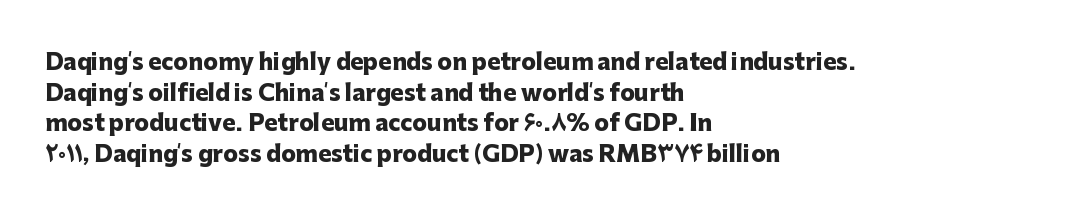
Q: Is the text bold? A: Yes.
Q: Is the text italic (slanted)? A: No, it is upright.
Q: Is the text underlined? A: No.
Q: How is the paragraph aligned? A: Left-aligned.
Q: Is the spacing between letters normal or unusually wide? A: Normal.
Q: Is the spacing between lines tight, normal or loose? A: Normal.
